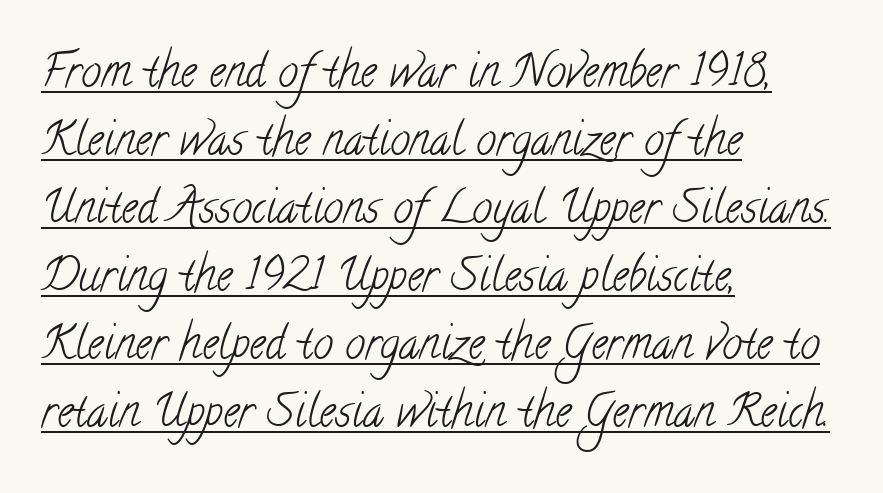
The image shows 45 px light, condensed type; set left-aligned, normal line spacing (1.51x), normal letter spacing, underlined; low stroke contrast and a small x-height.
